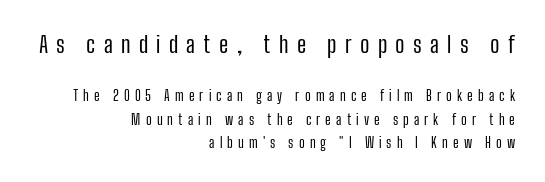
{"italic": "no", "bold": "no", "underline": "no", "align": "right", "line_spacing": "normal", "line_spacing_ratio": 1.68, "letter_spacing": "wide", "letter_spacing_em": 0.36, "larger_block": "first", "size_ratio": 1.64, "glyph_px": 23}
